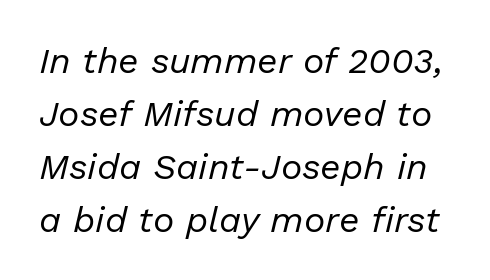
The characters are drawn with everyday or finer stroke widths. The space between consecutive lines is moderate. Unmarked baselines from the first word to the last. The specimen reads as italic at a glance.
